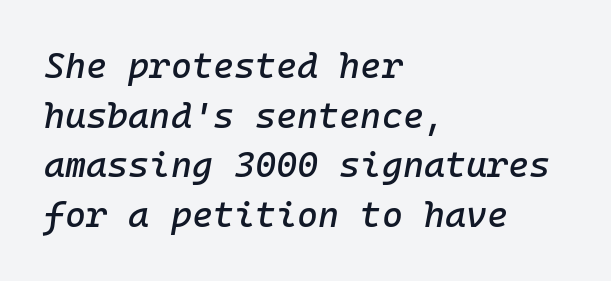
The rows are spaced the way most documents space them. Anything drawn beneath the words? Only blank space. The lettering tilts uniformly, giving the passage an italic look. Is the block centered? No — it sits flush against the left margin. The face used here is monospaced, like something from a code editor. Honestly, the letter spacing is just normal — you wouldn't notice it.
